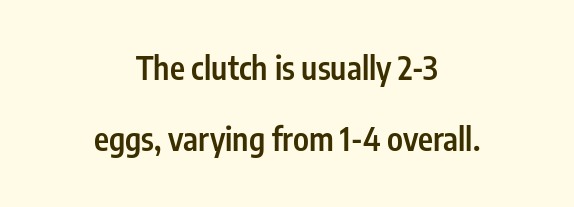
The space directly below the letters is spotless. Unlike a traditional serif, this face leaves its strokes unadorned. The face used here is proportionally spaced, like ordinary book or web type. Honestly, the letter spacing is just normal — you wouldn't notice it. The face used here is a semibold: visibly heavier than regular, lighter than bold.
